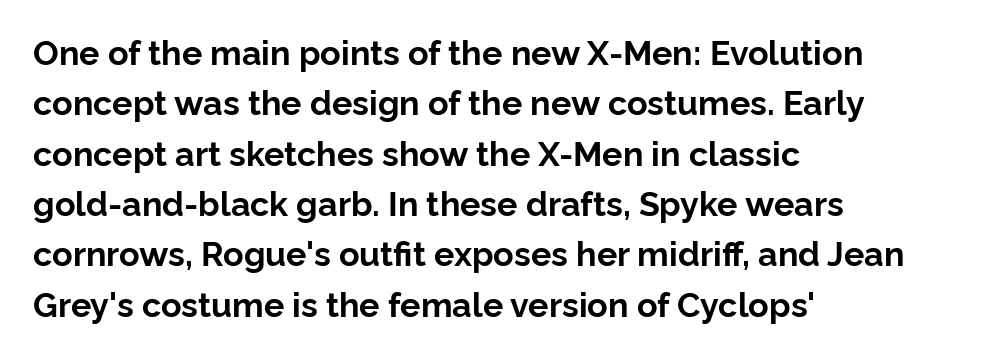
Rendered with straight, roman letterforms. How heavy is the stroke? Heavy — this is a bold. These lines keep a tight, regular rhythm from letter to letter. Which margin do the lines hug? The left one — the right edge is uneven.
